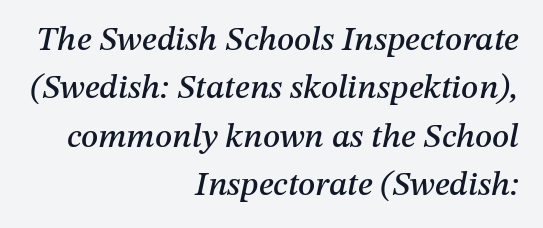
{"italic": "yes", "lean": "right", "slant_degrees": 12, "width": "normal", "stroke_contrast": "medium", "x_height": "medium", "monospaced": "no", "underline": "no", "align": "right", "line_spacing": "normal", "line_spacing_ratio": 1.42, "letter_spacing": "normal", "letter_spacing_em": 0.0, "glyph_px": 34}
